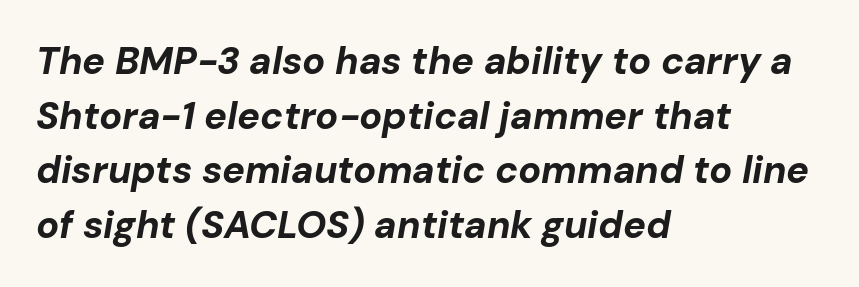
Q: Is the text bold? A: Yes.
Q: Is the text italic (slanted)? A: Yes, it leans right by about 10 degrees.
Q: Is the text underlined? A: No.
Q: How is the paragraph aligned? A: Left-aligned.
Q: Is the spacing between letters normal or unusually wide? A: Normal.
Q: Is the spacing between lines tight, normal or loose? A: Normal.
Q: Width (condensed, normal, or wide)? A: Normal.
Q: Stroke contrast? A: Low.
Q: x-height? A: Medium.
Q: Monospaced? A: No.
